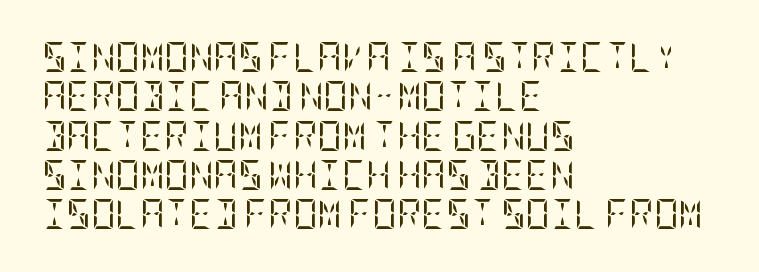
The image shows 30 px regular-weight, condensed serif type, upright; set left-aligned, normal line spacing (1.31x), normal letter spacing, not underlined; low stroke contrast and a large x-height.
